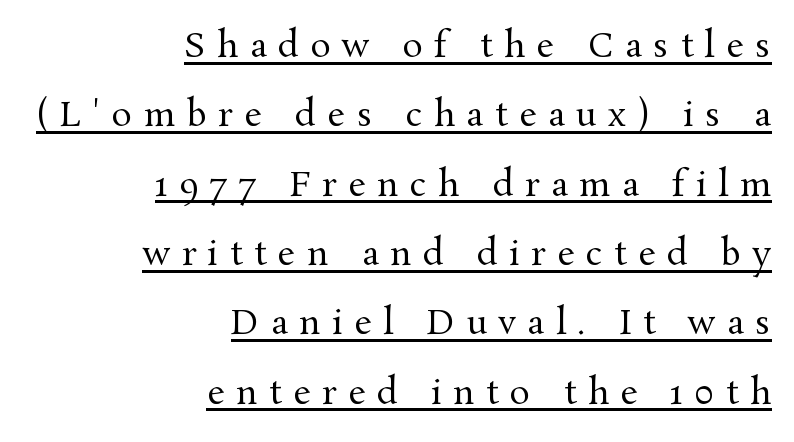
Q: Is the text bold? A: No.
Q: Is the text italic (slanted)? A: No, it is upright.
Q: Is the typeface a serif or a sans-serif typeface? A: Serif.
Q: Is the text underlined? A: Yes.
Q: How is the paragraph aligned? A: Right-aligned.
Q: Is the spacing between letters normal or unusually wide? A: Unusually wide.
Q: Is the spacing between lines tight, normal or loose? A: Loose.
Q: Width (condensed, normal, or wide)? A: Normal.
Q: Stroke contrast? A: Medium.
Q: x-height? A: Medium.
Q: Monospaced? A: No.
